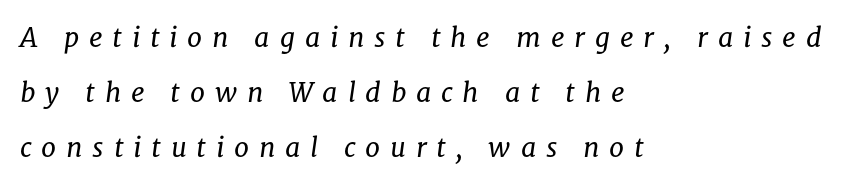
The image shows 27 px text type, italic (leaning right); set left-aligned, loose line spacing (2.04x), unusually wide letter spacing (+0.36 em), not underlined.
